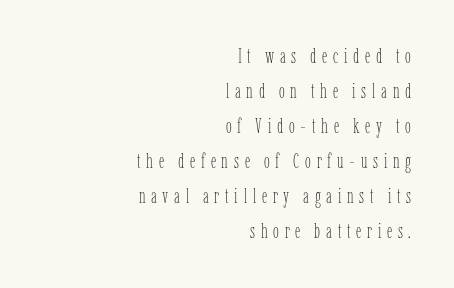
Q: Is the text bold? A: No.
Q: Is the text italic (slanted)? A: No, it is upright.
Q: Is the text underlined? A: No.
Q: How is the paragraph aligned? A: Right-aligned.
Q: Is the spacing between letters normal or unusually wide? A: Unusually wide.
Q: Is the spacing between lines tight, normal or loose? A: Normal.
